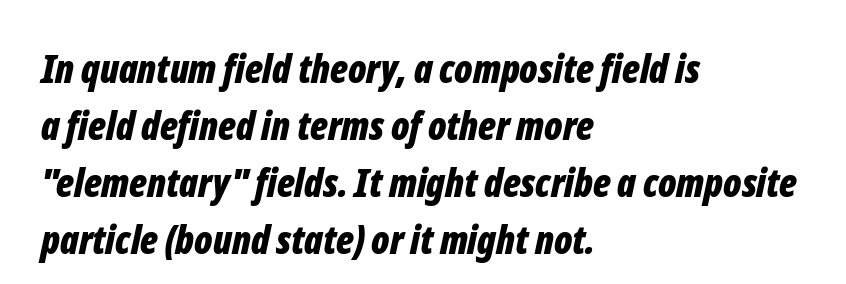
Vertically, the passage feels balanced, rows spaced as you'd expect. Left-aligned paragraph, ragged on the right. The string is rendered with underlining switched off. Rendered with sloped, italic letterforms. Emphasis by weight is at full strength: bold. The face used here is rendered with its standard letterfit.
